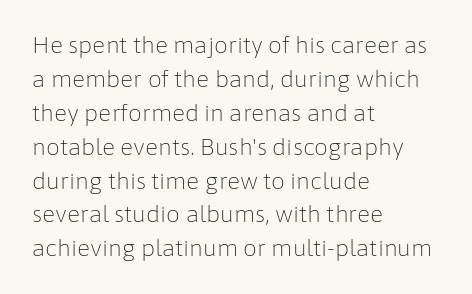
These lines stack with their left ends in a neat column. Any mark beneath the type? The region is blank. Short note: letters normally spaced. The type sits square on the baseline with zero lean.
